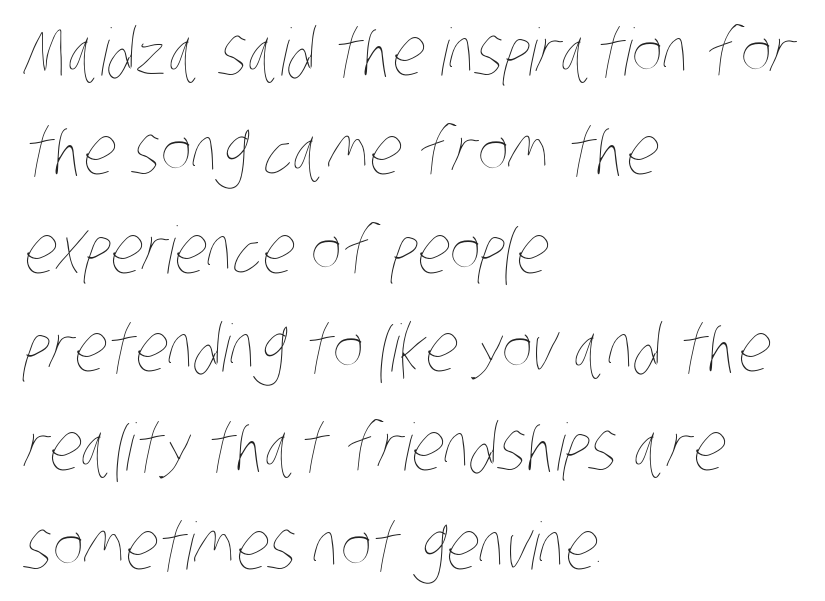
Q: Is the text bold? A: No.
Q: Is the text underlined? A: No.
Q: How is the paragraph aligned? A: Left-aligned.
Q: Is the spacing between letters normal or unusually wide? A: Normal.
Q: Is the spacing between lines tight, normal or loose? A: Normal.
Q: Width (condensed, normal, or wide)? A: Condensed.
Q: Stroke contrast? A: Low.
Q: x-height? A: Large.
Q: Monospaced? A: No.
